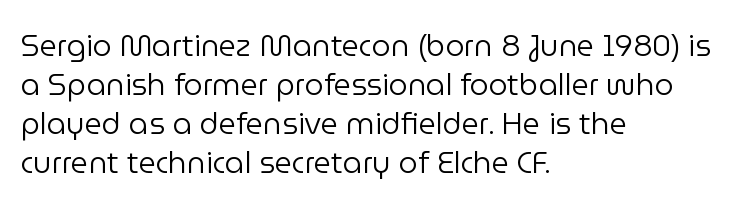
Q: Is the text bold? A: No.
Q: Is the text italic (slanted)? A: No, it is upright.
Q: Is the typeface a serif or a sans-serif typeface? A: Sans-serif.
Q: Is the text underlined? A: No.
Q: How is the paragraph aligned? A: Left-aligned.
Q: Is the spacing between letters normal or unusually wide? A: Normal.
Q: Is the spacing between lines tight, normal or loose? A: Normal.
Q: Width (condensed, normal, or wide)? A: Normal.
Q: Stroke contrast? A: Low.
Q: x-height? A: Medium.
Q: Monospaced? A: No.
